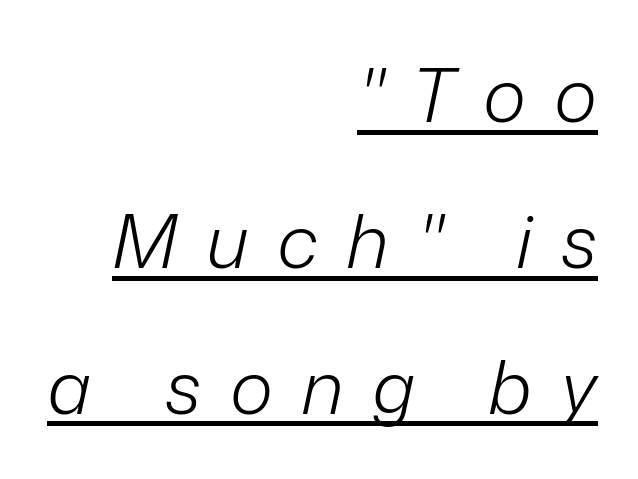
{"italic": "yes", "lean": "right", "slant_degrees": 12, "bold": "no", "weight": "light", "width": "normal", "stroke_contrast": "low", "x_height": "medium", "monospaced": "no", "underline": "yes", "align": "right", "line_spacing": "loose", "line_spacing_ratio": 1.97, "letter_spacing": "wide", "letter_spacing_em": 0.38, "glyph_px": 74}
